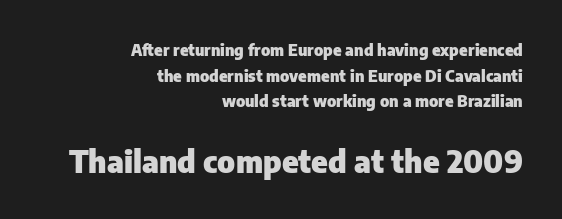
The baseline area is clear. Stroke terminals: plain, sans-serif. The horizontal fit of the characters is conventional and even. This sample uses an upright cut, with every glyph sitting square on the baseline. Line spacing here is normal. Which of the two is more prominent by size? The second, at the bottom.
